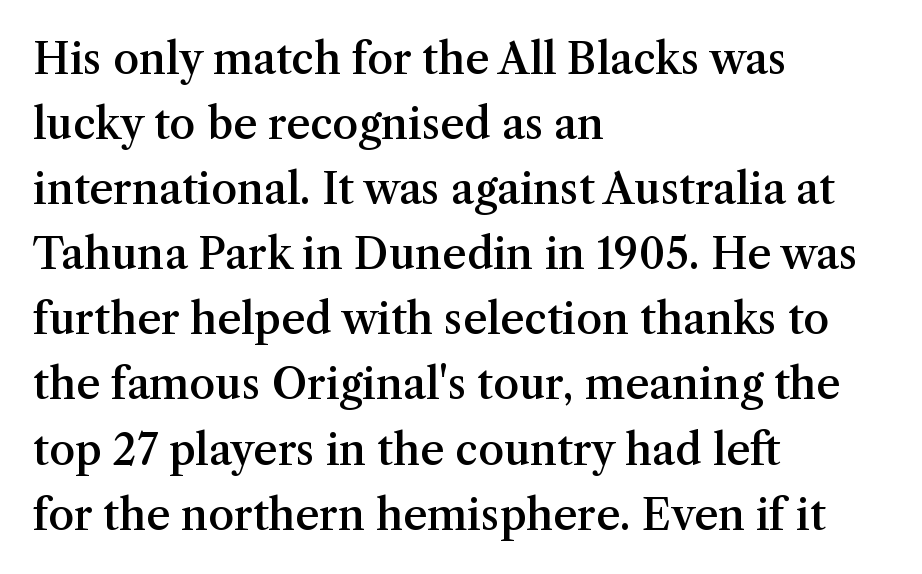
The image shows 42 px semibold serif type, upright; set left-aligned, normal line spacing (1.55x), normal letter spacing, not underlined; medium stroke contrast and a medium x-height.
